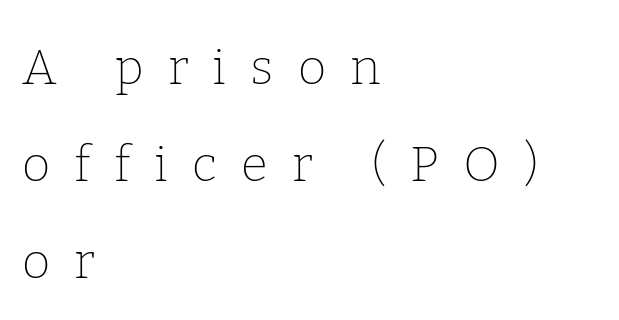
Stem width sits at or under what a default text font uses. The block of text is sparse from top to bottom, with ample space between rows. This is the regular roman posture of the typeface. Words float on clear page, feet unadorned. Proportional: the letters do not fall into vertical columns. Yep, those are serifs on the letters.
